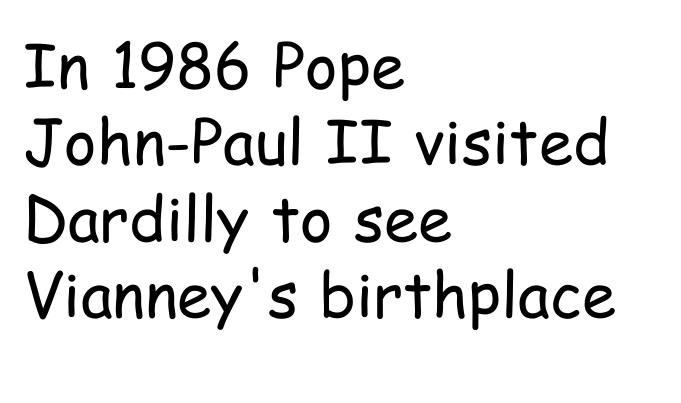
{"serif": "no", "italic": "no", "bold": "no", "weight": "regular", "width": "condensed", "stroke_contrast": "low", "x_height": "medium", "monospaced": "no", "underline": "no", "align": "left", "line_spacing_ratio": 1.23, "letter_spacing": "normal", "letter_spacing_em": 0.0, "glyph_px": 62}
